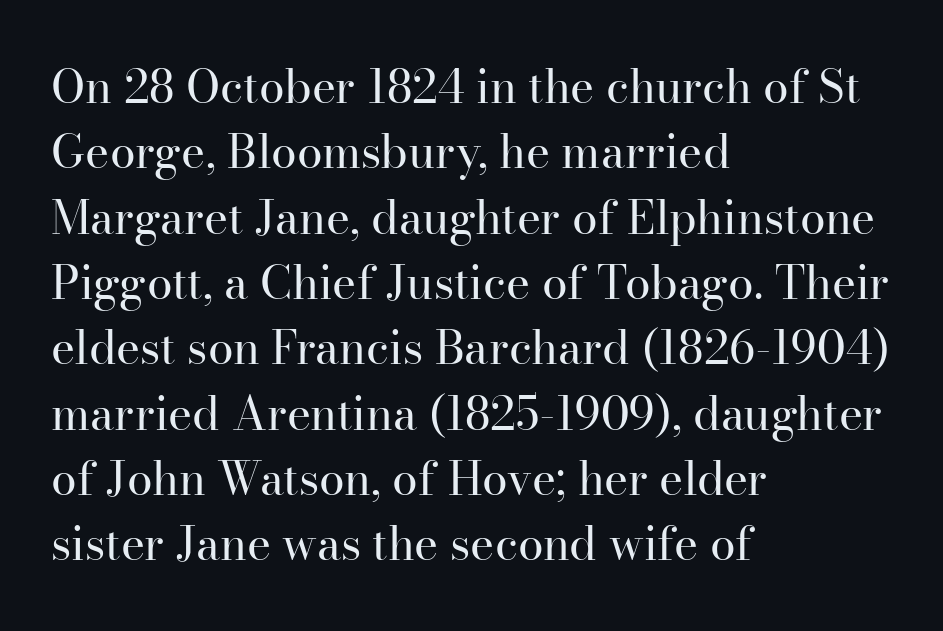
Q: Is the text bold? A: No.
Q: Is the text italic (slanted)? A: No, it is upright.
Q: Is the typeface a serif or a sans-serif typeface? A: Serif.
Q: Is the text underlined? A: No.
Q: How is the paragraph aligned? A: Left-aligned.
Q: Is the spacing between letters normal or unusually wide? A: Normal.
Q: Is the spacing between lines tight, normal or loose? A: Normal.
Q: Width (condensed, normal, or wide)? A: Normal.
Q: Stroke contrast? A: High.
Q: x-height? A: Small.
Q: Monospaced? A: No.
